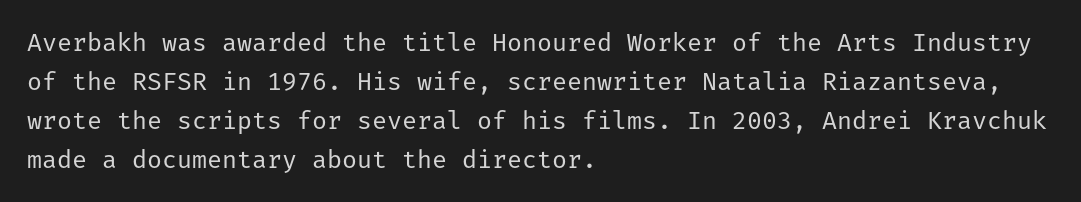
{"italic": "no", "bold": "no", "underline": "no", "align": "left", "line_spacing": "normal", "line_spacing_ratio": 1.56, "letter_spacing": "normal", "letter_spacing_em": 0.0, "glyph_px": 25}
